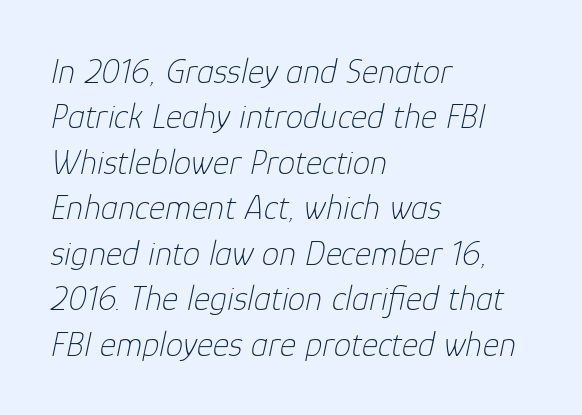
Regarding leading, the lines here are spaced in the standard way. The axis of the letterforms is tilted away from vertical. How are the letters spaced? Ordinarily, with no added tracking. Check under the words: just untouched page. These lines are set flush left with a ragged right edge. The face used here is proportionally spaced, like ordinary book or web type.
